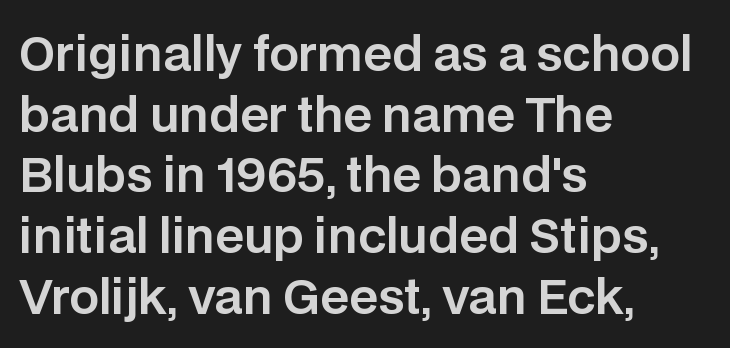
{"serif": "no", "italic": "no", "width": "normal", "stroke_contrast": "low", "x_height": "large", "monospaced": "no", "underline": "no", "align": "left", "line_spacing": "normal", "line_spacing_ratio": 1.29, "letter_spacing": "normal", "letter_spacing_em": 0.0, "glyph_px": 47}
